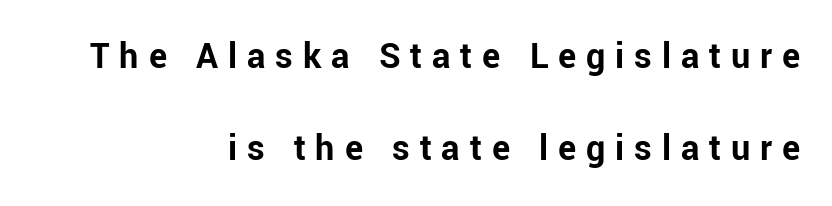
Q: Is the text bold? A: Yes.
Q: Is the text italic (slanted)? A: No, it is upright.
Q: Is the typeface a serif or a sans-serif typeface? A: Sans-serif.
Q: Is the text underlined? A: No.
Q: How is the paragraph aligned? A: Right-aligned.
Q: Is the spacing between letters normal or unusually wide? A: Unusually wide.
Q: Is the spacing between lines tight, normal or loose? A: Loose.
Q: Width (condensed, normal, or wide)? A: Normal.
Q: Stroke contrast? A: Low.
Q: x-height? A: Medium.
Q: Monospaced? A: No.
